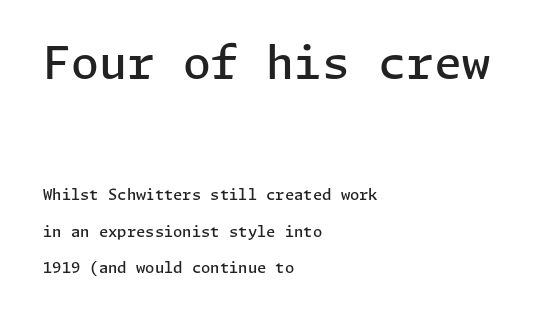
{"serif": "no", "italic": "no", "bold": "semi", "weight": "semibold", "width": "normal", "stroke_contrast": "low", "x_height": "medium", "underline": "no", "align": "left", "line_spacing": "loose", "line_spacing_ratio": 2.43, "letter_spacing": "normal", "letter_spacing_em": 0.0, "larger_block": "first", "size_ratio": 3.0, "glyph_px": 45}
